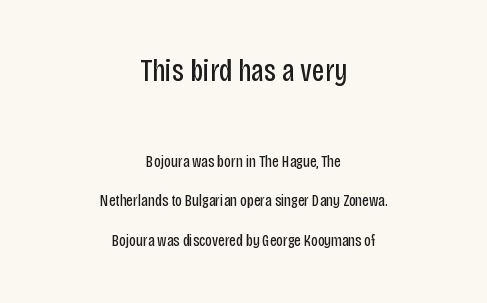
{"serif": "no", "italic": "no", "bold": "no", "weight": "regular", "width": "condensed", "stroke_contrast": "low", "x_height": "large", "monospaced": "no", "underline": "no", "align": "center", "line_spacing": "loose", "line_spacing_ratio": 2.44, "letter_spacing": "normal", "letter_spacing_em": 0.0, "larger_block": "first", "size_ratio": 1.94, "glyph_px": 31}
